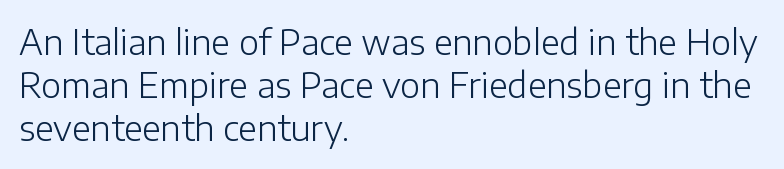
The image shows 34 px light sans-serif type, upright; set left-aligned, normal line spacing (1.27x), normal letter spacing, not underlined; low stroke contrast and a medium x-height.
